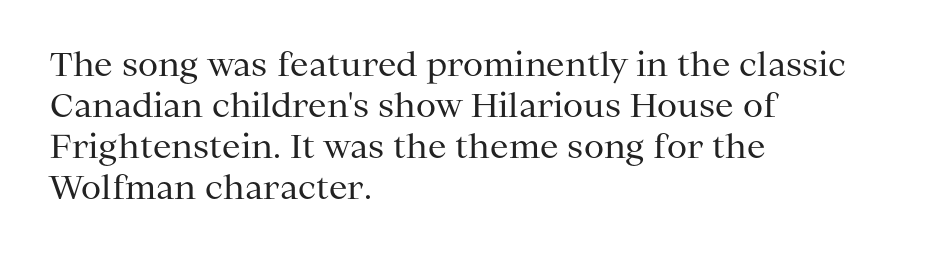
{"serif": "yes", "italic": "no", "bold": "no", "weight": "regular", "width": "normal", "stroke_contrast": "medium", "x_height": "medium", "monospaced": "no", "underline": "no", "align": "left", "line_spacing_ratio": 1.24, "letter_spacing": "normal", "letter_spacing_em": 0.0, "glyph_px": 33}
